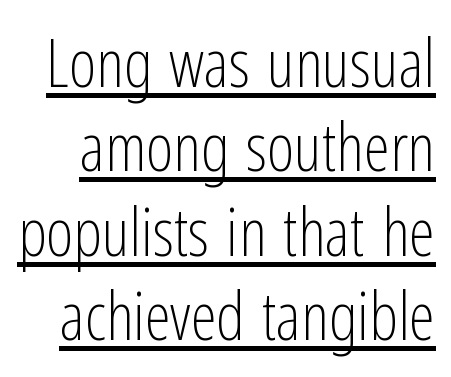
The image shows 66 px light, condensed sans-serif type, upright; set normal line spacing (1.28x), normal letter spacing, underlined; low stroke contrast and a medium x-height.
